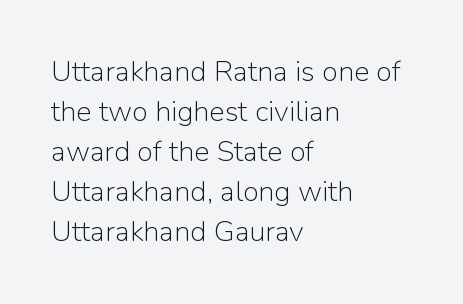
The image shows 29 px light sans-serif type, upright; set left-aligned, normal line spacing (1.38x), normal letter spacing, not underlined; low stroke contrast and a medium x-height.
